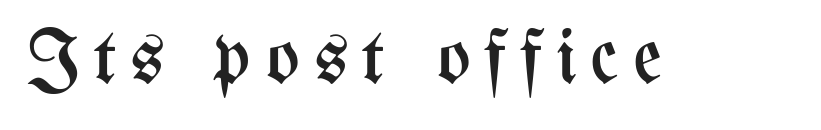
{"italic": "no", "bold": "no", "weight": "regular", "width": "condensed", "stroke_contrast": "medium", "x_height": "medium", "monospaced": "no", "underline": "no", "glyph_px": 79}
